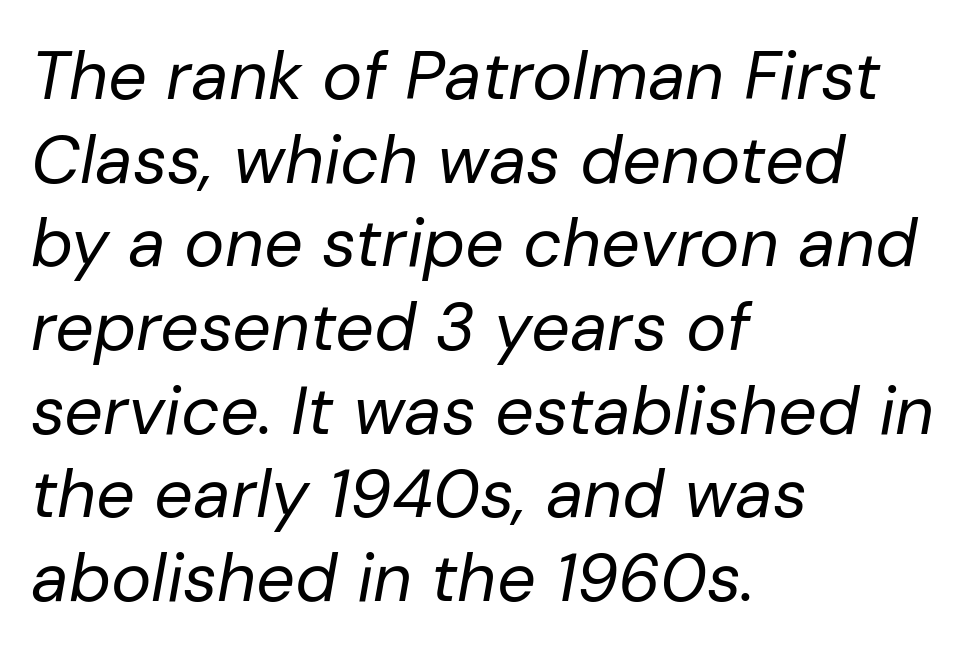
Q: Is the text bold? A: No.
Q: Is the text italic (slanted)? A: Yes, it leans right by about 10 degrees.
Q: Is the text underlined? A: No.
Q: How is the paragraph aligned? A: Left-aligned.
Q: Is the spacing between letters normal or unusually wide? A: Normal.
Q: Width (condensed, normal, or wide)? A: Normal.
Q: Stroke contrast? A: Low.
Q: x-height? A: Medium.
Q: Monospaced? A: No.
